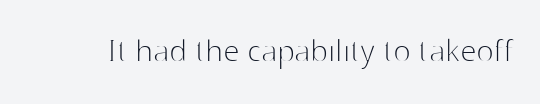
The image shows 37 px thin sans-serif type, upright; set normal letter spacing, not underlined; high stroke contrast and a medium x-height.
